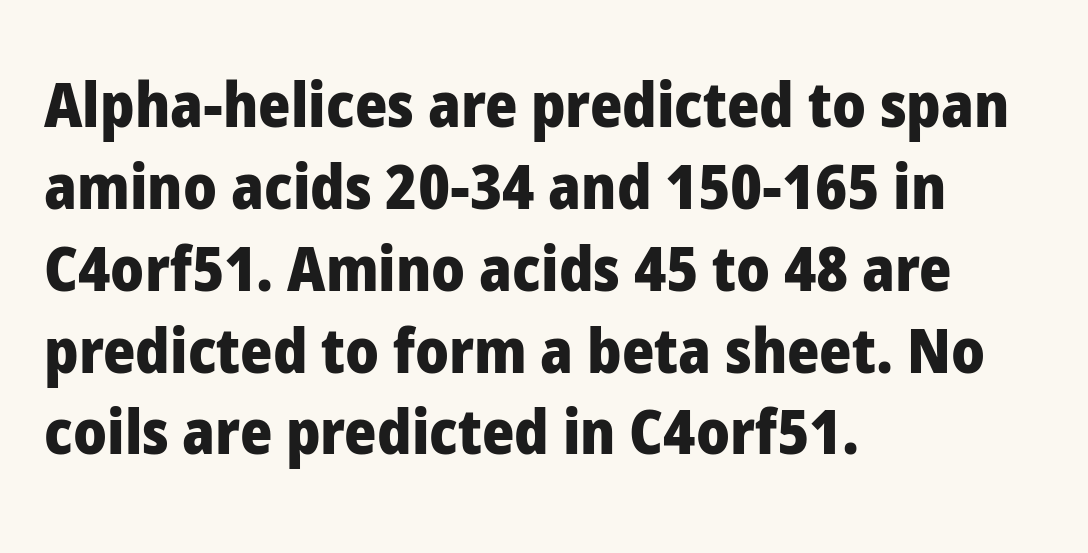
{"serif": "no", "italic": "no", "bold": "yes", "weight": "heavy", "width": "normal", "stroke_contrast": "low", "x_height": "medium", "monospaced": "no", "underline": "no", "align": "left", "line_spacing": "normal", "line_spacing_ratio": 1.32, "letter_spacing": "normal", "letter_spacing_em": 0.0, "glyph_px": 62}
